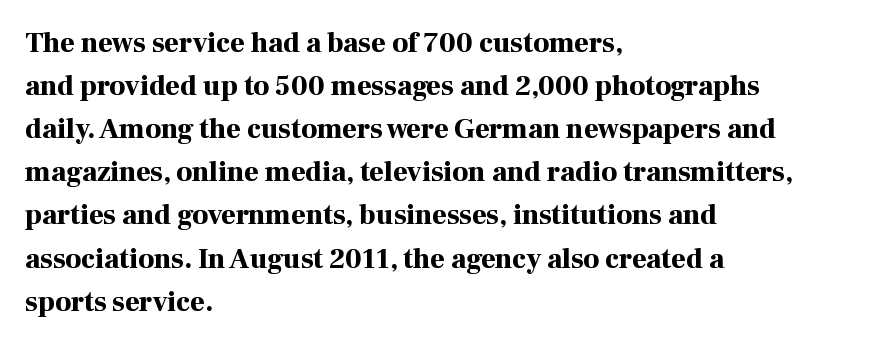
{"serif": "yes", "italic": "no", "bold": "yes", "weight": "bold", "width": "normal", "stroke_contrast": "high", "x_height": "medium", "monospaced": "no", "underline": "no", "align": "left", "line_spacing": "normal", "line_spacing_ratio": 1.54, "letter_spacing": "normal", "letter_spacing_em": 0.0, "glyph_px": 28}
